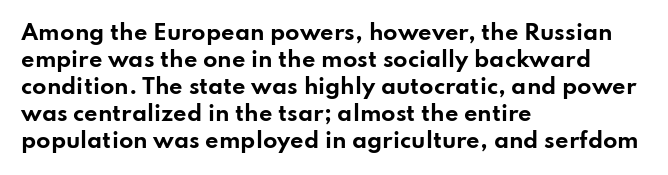
The image shows 21 px bold type, upright; set left-aligned, normal line spacing (1.28x), normal letter spacing, not underlined.
